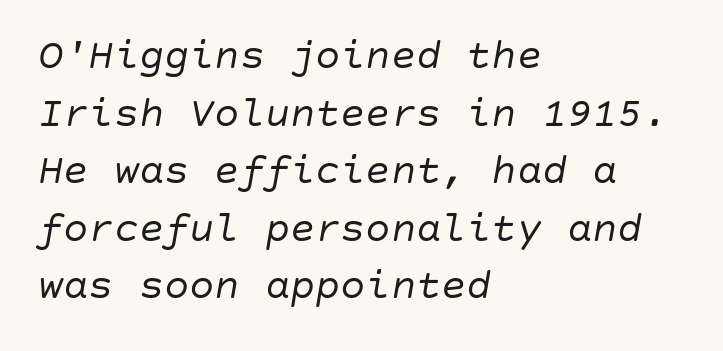
The image shows 42 px regular-weight type, italic (leaning right); set left-aligned, normal line spacing (1.37x), normal letter spacing, not underlined; low stroke contrast and a large x-height.
